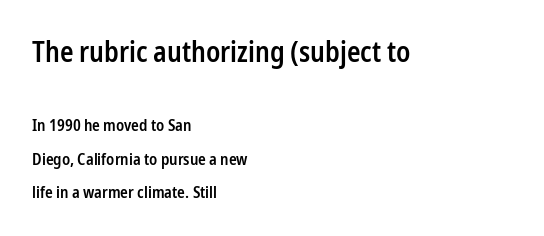
Firm but not heavy-handed strokes: this text is semibold. Serifs: no, the terminals of the letterforms are clean. The tracking reads as untouched default to a designer's eye. Nope, not italic — everything's standing straight.
